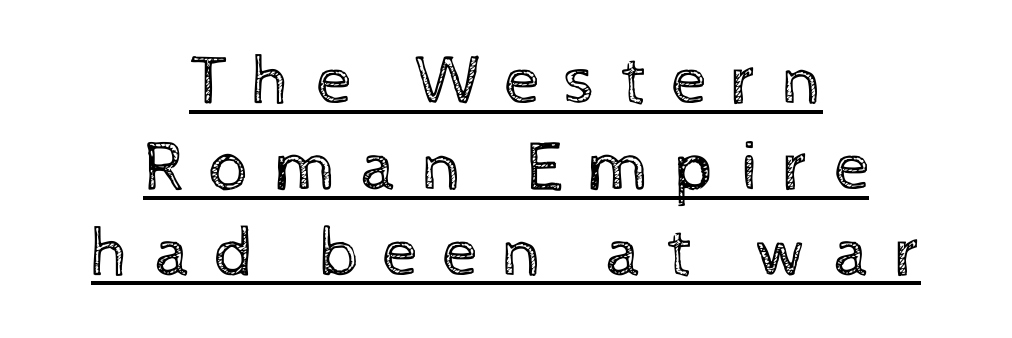
The image shows 71 px regular-weight type, upright; set centered, line spacing 1.21x, unusually wide letter spacing (+0.34 em), underlined; a medium x-height.
